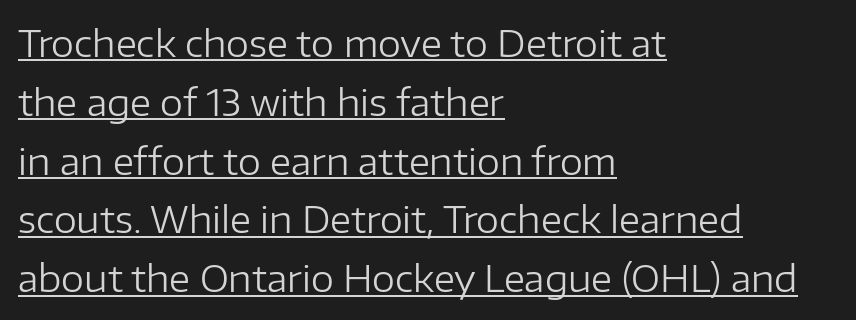
Q: Is the text bold? A: No.
Q: Is the text italic (slanted)? A: No, it is upright.
Q: Is the typeface a serif or a sans-serif typeface? A: Sans-serif.
Q: Is the text underlined? A: Yes.
Q: How is the paragraph aligned? A: Left-aligned.
Q: Is the spacing between letters normal or unusually wide? A: Normal.
Q: Is the spacing between lines tight, normal or loose? A: Normal.
Q: Width (condensed, normal, or wide)? A: Normal.
Q: Stroke contrast? A: Low.
Q: x-height? A: Medium.
Q: Monospaced? A: No.
